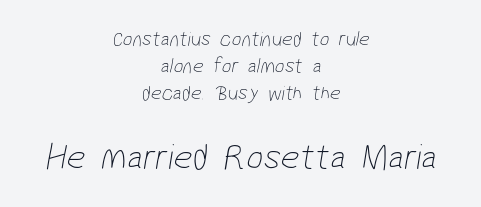
Q: Is the text bold? A: No.
Q: Is the typeface a serif or a sans-serif typeface? A: Sans-serif.
Q: Is the text underlined? A: No.
Q: How is the paragraph aligned? A: Centered.
Q: Is the spacing between letters normal or unusually wide? A: Normal.
Q: Is the spacing between lines tight, normal or loose? A: Normal.
Q: Which block of text is set in a larger size, the first (top) or the second (bottom)? A: The second (bottom) one.
Q: Width (condensed, normal, or wide)? A: Condensed.
Q: Stroke contrast? A: Low.
Q: x-height? A: Medium.
Q: Monospaced? A: No.
